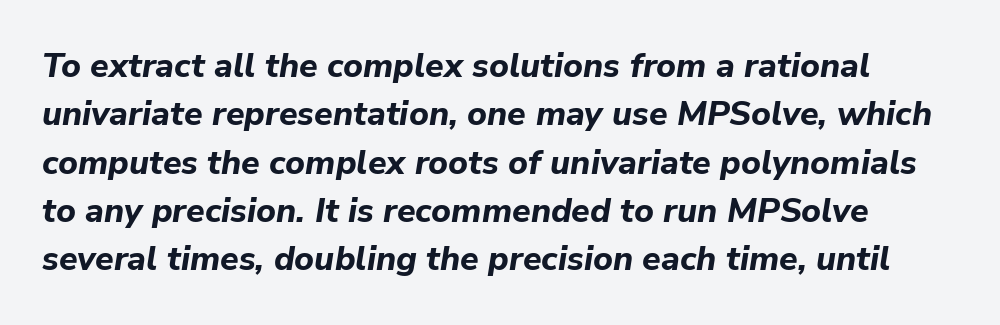
The face used here is rendered with its standard letterfit. Every character sits at an angle, as italics do. In terms of leading, this rendering sits right in the middle. Think of a printed novel: that variable character pitch is what you see here. Decoration check: the copy has no underline. Bold? Absolutely — the strokes are thick and heavy.
